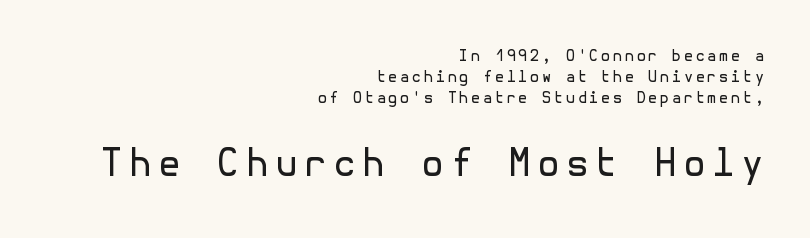
The image shows 37 px regular-weight sans-serif type, upright; set right-aligned, normal line spacing (1.4x), not underlined; the second (bottom) block is 2.47x larger; a medium x-height.
